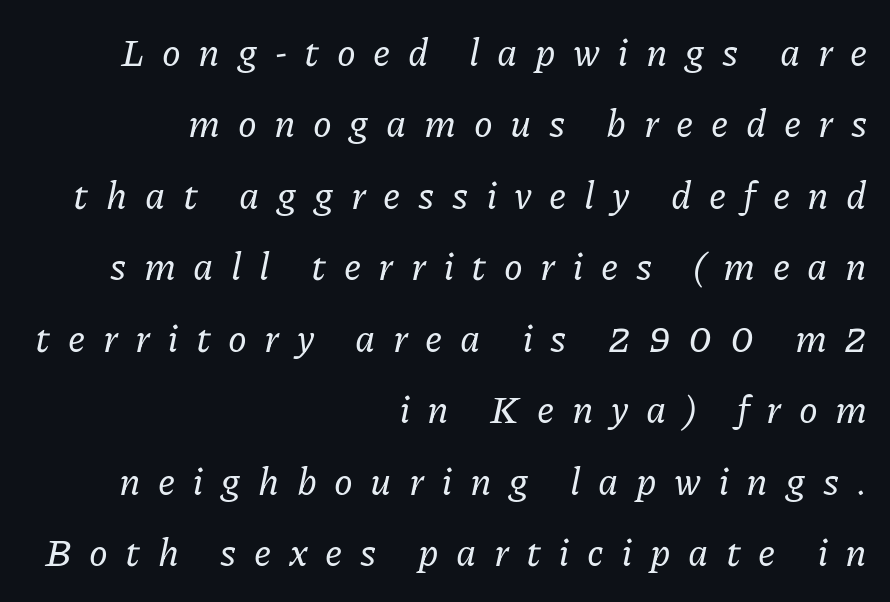
Q: Is the text italic (slanted)? A: Yes, it leans right by about 11 degrees.
Q: Is the typeface a serif or a sans-serif typeface? A: Serif.
Q: Is the text underlined? A: No.
Q: How is the paragraph aligned? A: Right-aligned.
Q: Is the spacing between letters normal or unusually wide? A: Unusually wide.
Q: Width (condensed, normal, or wide)? A: Normal.
Q: Stroke contrast? A: Low.
Q: x-height? A: Medium.
Q: Monospaced? A: No.
